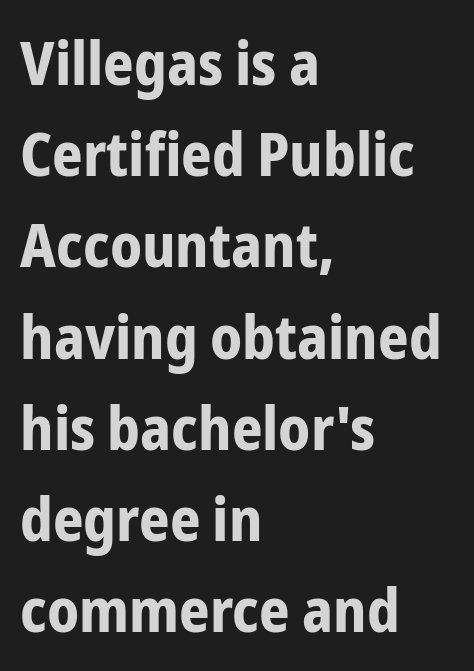
The space beneath each line is pristine and unruled. Nope, no serifs anywhere on these letters. Spacing verdict: proportional, widths tailored to each character. Ordinary non-slanted type is in use. Interline gaps are of average width in this sample. This sample is left-justified, so line endings fall wherever the words run out.
